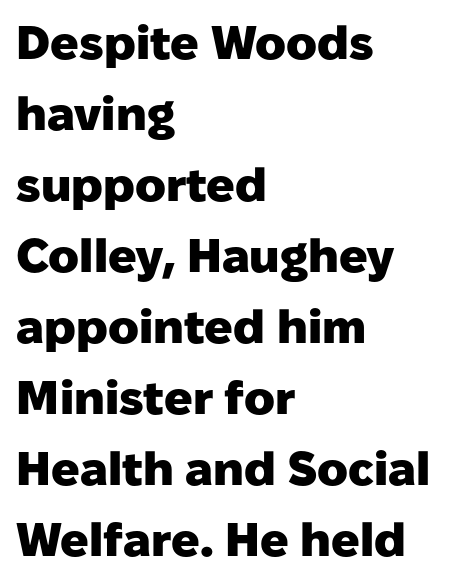
The image shows 47 px heavy sans-serif type, upright; set left-aligned, normal line spacing (1.51x), normal letter spacing, not underlined; low stroke contrast and a medium x-height.
